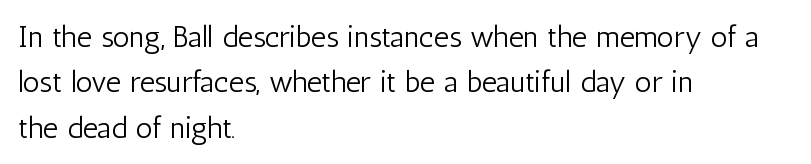
Q: Is the text bold? A: No.
Q: Is the text italic (slanted)? A: No, it is upright.
Q: Is the typeface a serif or a sans-serif typeface? A: Sans-serif.
Q: Is the text underlined? A: No.
Q: How is the paragraph aligned? A: Left-aligned.
Q: Is the spacing between letters normal or unusually wide? A: Normal.
Q: Is the spacing between lines tight, normal or loose? A: Normal.
Q: Width (condensed, normal, or wide)? A: Condensed.
Q: Stroke contrast? A: Low.
Q: x-height? A: Medium.
Q: Monospaced? A: No.
